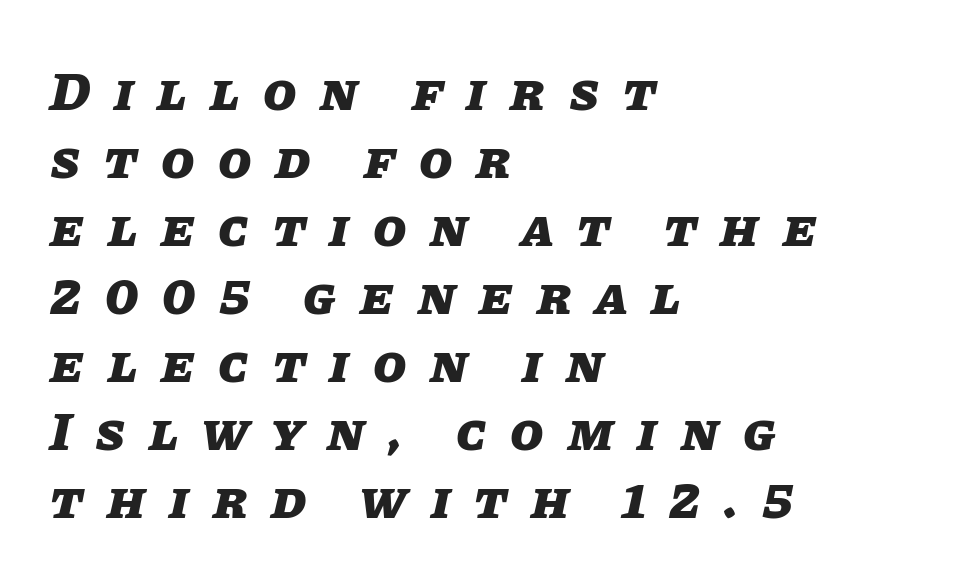
Q: Is the text bold? A: Yes.
Q: Is the text italic (slanted)? A: Yes, it leans right by about 11 degrees.
Q: Is the text underlined? A: No.
Q: How is the paragraph aligned? A: Left-aligned.
Q: Is the spacing between letters normal or unusually wide? A: Unusually wide.
Q: Is the spacing between lines tight, normal or loose? A: Normal.
Q: Width (condensed, normal, or wide)? A: Normal.
Q: Stroke contrast? A: Low.
Q: x-height? A: Large.
Q: Monospaced? A: No.
